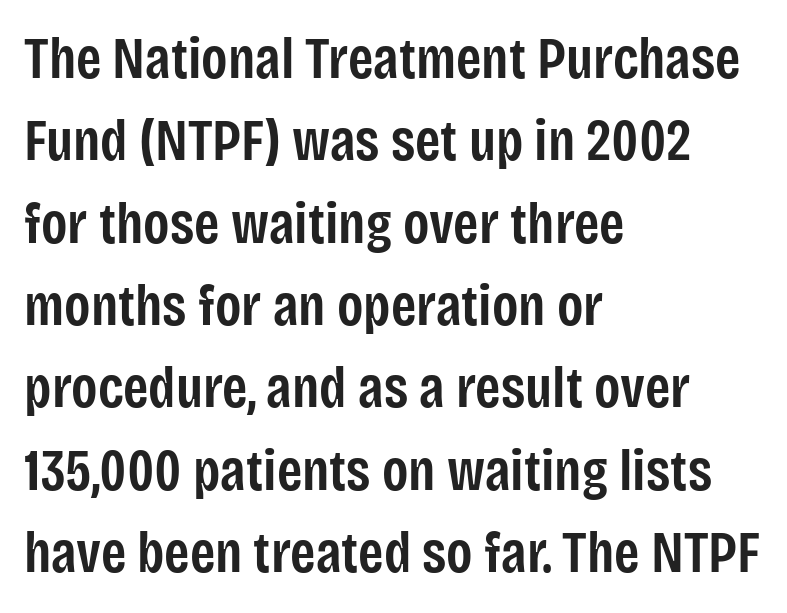
The image shows 58 px semibold, condensed sans-serif type, upright; set left-aligned, normal line spacing (1.42x), normal letter spacing, not underlined; low stroke contrast and a large x-height.
